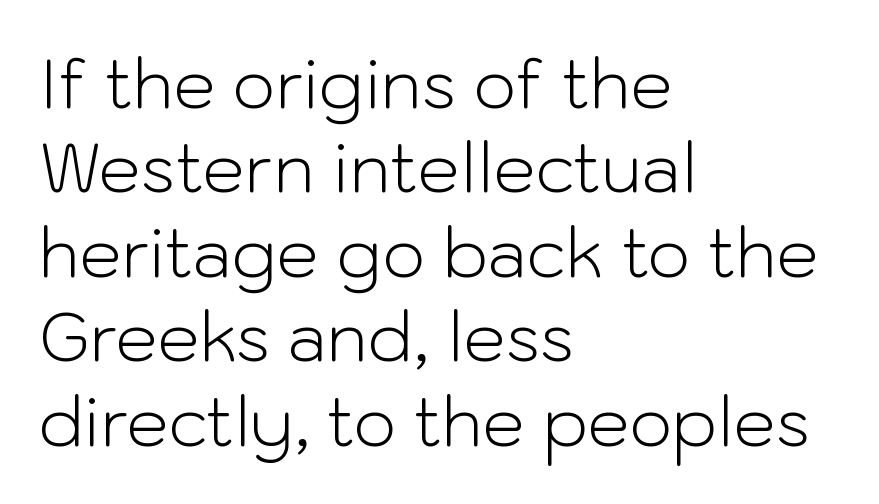
Q: Is the text bold? A: No.
Q: Is the text italic (slanted)? A: No, it is upright.
Q: Is the typeface a serif or a sans-serif typeface? A: Sans-serif.
Q: Is the text underlined? A: No.
Q: How is the paragraph aligned? A: Left-aligned.
Q: Is the spacing between letters normal or unusually wide? A: Normal.
Q: Is the spacing between lines tight, normal or loose? A: Normal.
Q: Width (condensed, normal, or wide)? A: Normal.
Q: Stroke contrast? A: Low.
Q: x-height? A: Medium.
Q: Monospaced? A: No.
